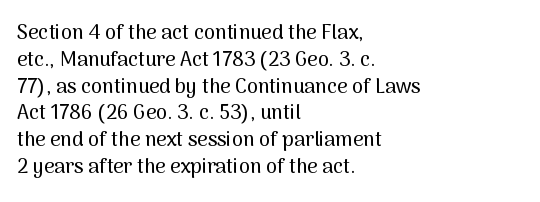
{"italic": "no", "underline": "no", "align": "left", "line_spacing": "normal", "line_spacing_ratio": 1.34, "letter_spacing": "normal", "letter_spacing_em": 0.0, "glyph_px": 20}
